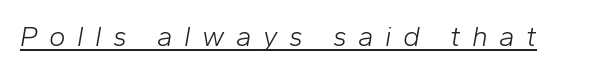
Q: Is the text bold? A: No.
Q: Is the text italic (slanted)? A: Yes, it leans right by about 10 degrees.
Q: Is the text underlined? A: Yes.
Q: Is the spacing between letters normal or unusually wide? A: Unusually wide.
Q: Width (condensed, normal, or wide)? A: Normal.
Q: Stroke contrast? A: Low.
Q: x-height? A: Medium.
Q: Monospaced? A: No.
